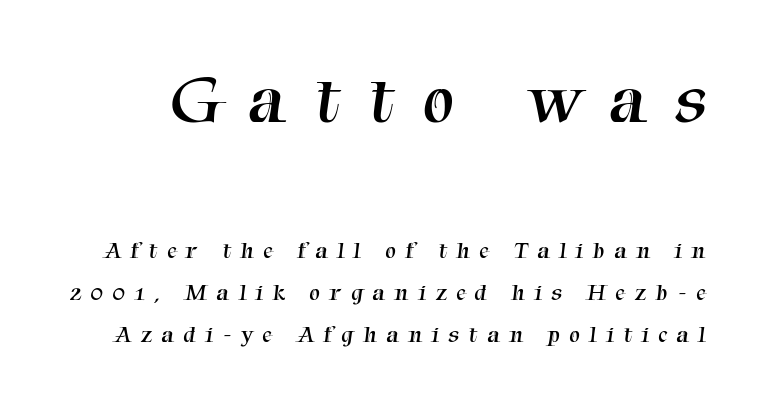
The image shows 71 px regular-weight serif type; set line spacing 1.75x, unusually wide letter spacing (+0.39 em), not underlined; the first (top) block is 2.96x larger; medium stroke contrast and a medium x-height.
